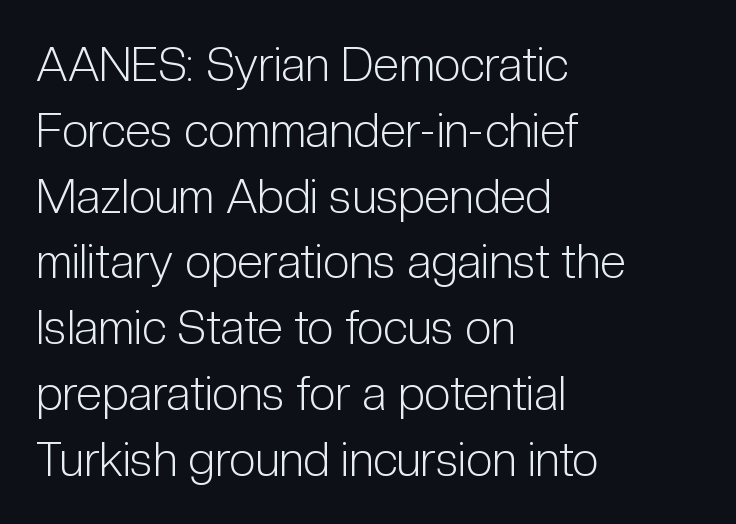
The image shows 47 px light, condensed sans-serif type, upright; set left-aligned, normal line spacing (1.4x), normal letter spacing, not underlined; low stroke contrast and a medium x-height.
